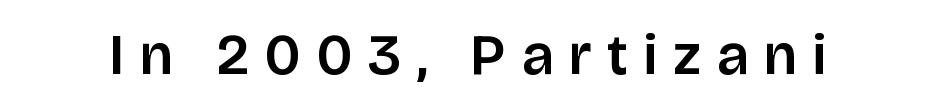
Q: Is the text italic (slanted)? A: No, it is upright.
Q: Is the typeface a serif or a sans-serif typeface? A: Sans-serif.
Q: Is the text underlined? A: No.
Q: Is the spacing between letters normal or unusually wide? A: Unusually wide.
Q: Width (condensed, normal, or wide)? A: Normal.
Q: Stroke contrast? A: Low.
Q: x-height? A: Large.
Q: Monospaced? A: No.
